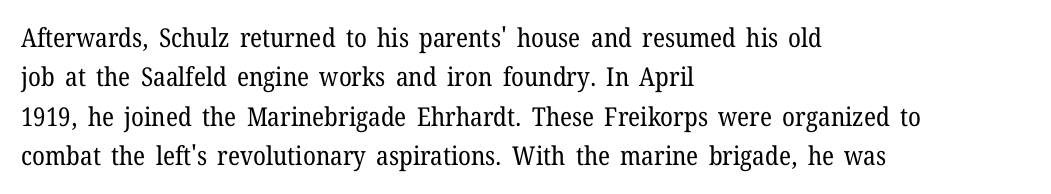
{"italic": "no", "bold": "no", "underline": "no", "align": "left", "line_spacing": "normal", "line_spacing_ratio": 1.51, "letter_spacing": "normal", "letter_spacing_em": 0.0, "glyph_px": 26}
